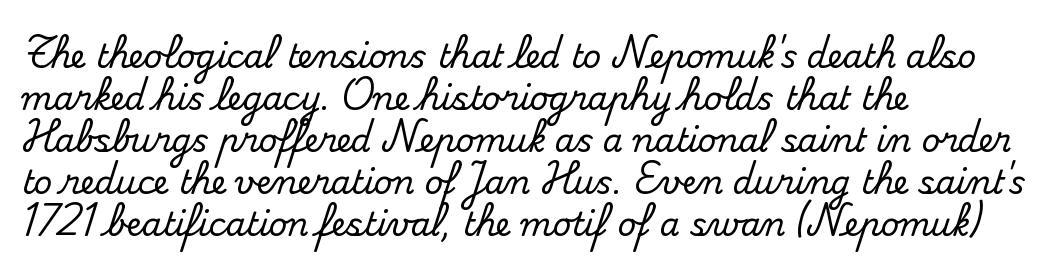
Q: Is the text italic (slanted)? A: Yes.
Q: Is the text underlined? A: No.
Q: How is the paragraph aligned? A: Left-aligned.
Q: Is the spacing between letters normal or unusually wide? A: Normal.
Q: Is the spacing between lines tight, normal or loose? A: Normal.
Q: Width (condensed, normal, or wide)? A: Normal.
Q: Stroke contrast? A: Medium.
Q: x-height? A: Small.
Q: Monospaced? A: No.
